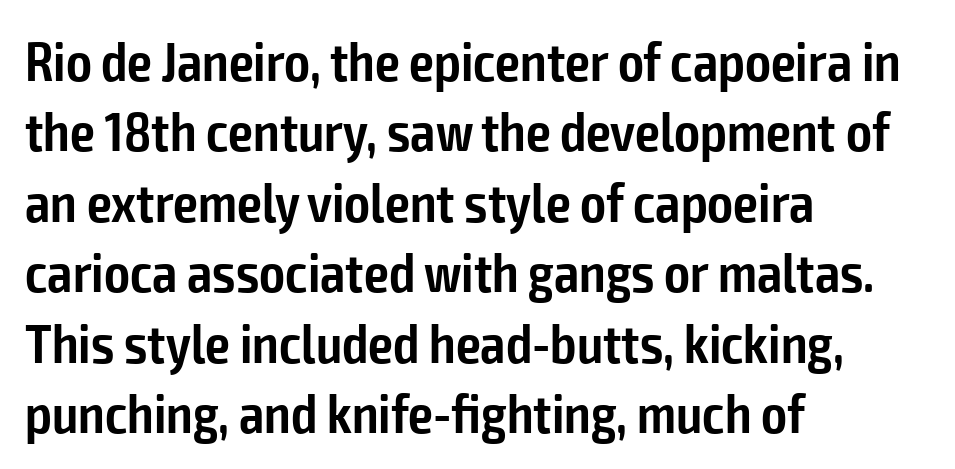
The image shows 55 px semibold, condensed sans-serif type, upright; set left-aligned, normal line spacing (1.28x), normal letter spacing, not underlined; low stroke contrast and a medium x-height.
